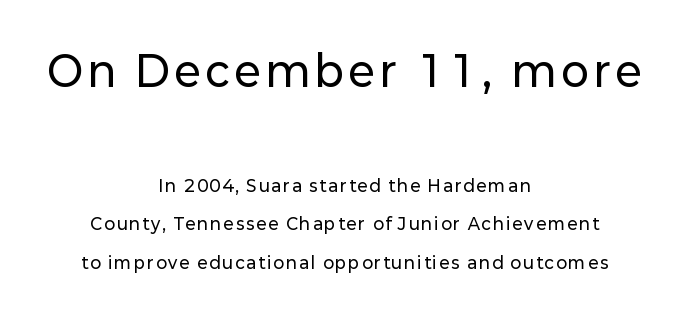
Nothing sits at the stroke ends, so this counts as sans-serif. Each letter keeps its own natural width here, so spacing adapts to shape. Type without underlining. What's the leading like? Stretched, with rows far apart. The earlier block is typeset at a bigger size than the later block.
